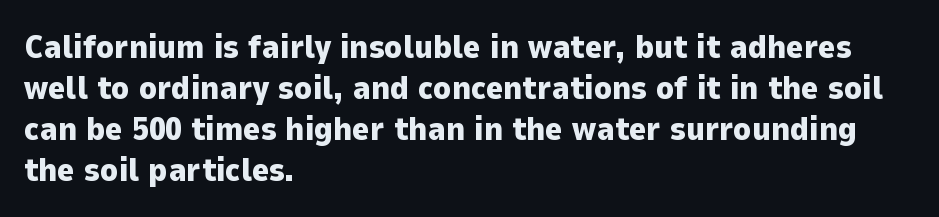
The image shows 33 px heavy sans-serif type, upright; set left-aligned, line spacing 1.24x, normal letter spacing, not underlined; low stroke contrast and a medium x-height.
